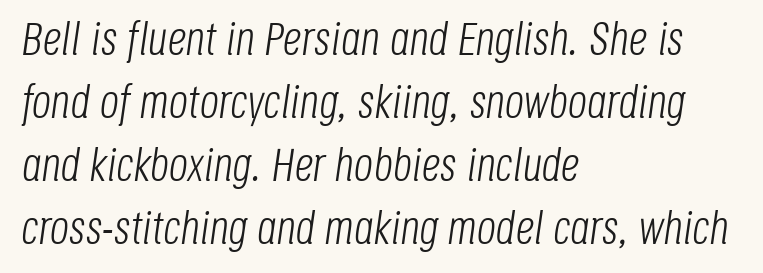
Q: Is the text bold? A: No.
Q: Is the text italic (slanted)? A: Yes, it leans right by about 8 degrees.
Q: Is the text underlined? A: No.
Q: How is the paragraph aligned? A: Left-aligned.
Q: Is the spacing between letters normal or unusually wide? A: Normal.
Q: Is the spacing between lines tight, normal or loose? A: Normal.
Q: Width (condensed, normal, or wide)? A: Condensed.
Q: Stroke contrast? A: Low.
Q: x-height? A: Large.
Q: Monospaced? A: No.
